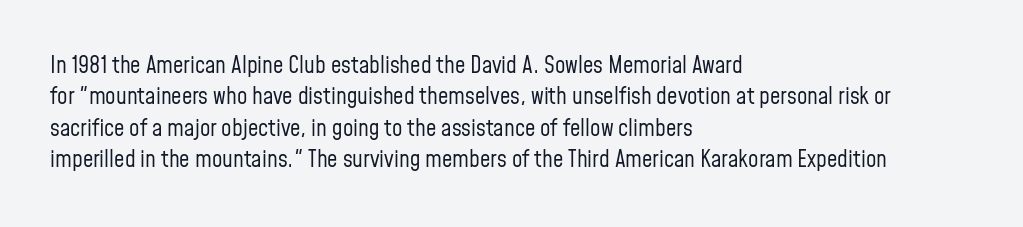
The image shows 23 px text type, upright; set left-aligned, normal line spacing (1.36x), normal letter spacing, not underlined.
